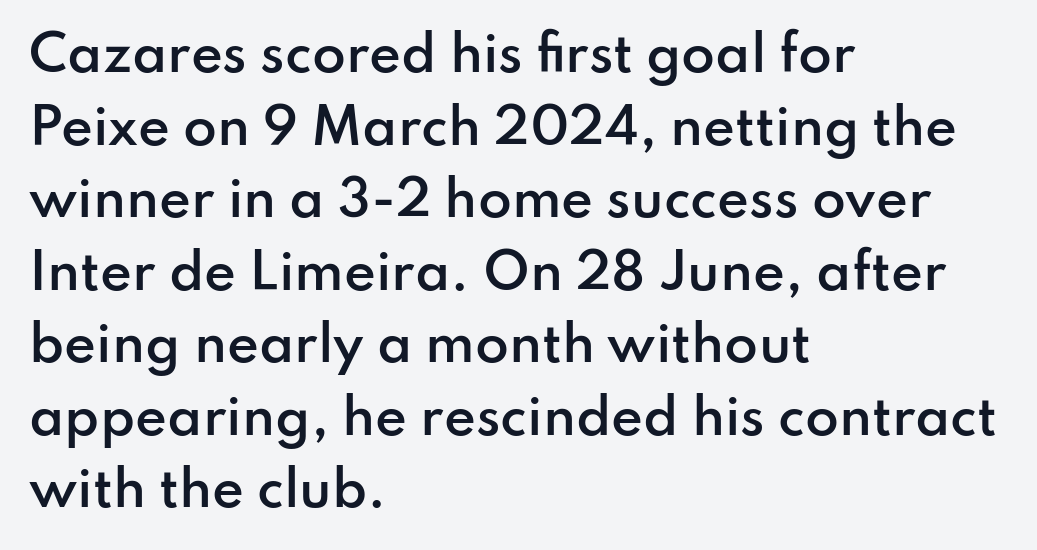
The image shows 49 px semibold sans-serif type, upright; set left-aligned, normal line spacing (1.48x), normal letter spacing, not underlined; low stroke contrast and a small x-height.
